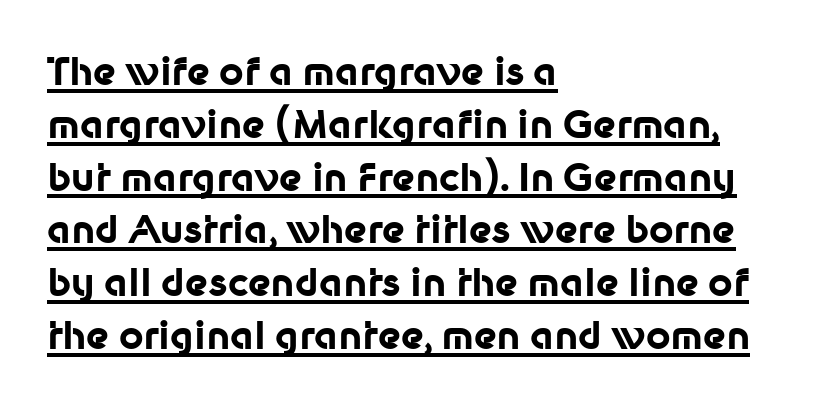
Q: Is the text bold? A: Yes.
Q: Is the text italic (slanted)? A: No, it is upright.
Q: Is the typeface a serif or a sans-serif typeface? A: Sans-serif.
Q: Is the text underlined? A: Yes.
Q: How is the paragraph aligned? A: Left-aligned.
Q: Is the spacing between letters normal or unusually wide? A: Normal.
Q: Is the spacing between lines tight, normal or loose? A: Normal.
Q: Width (condensed, normal, or wide)? A: Normal.
Q: Stroke contrast? A: Low.
Q: x-height? A: Medium.
Q: Monospaced? A: No.
